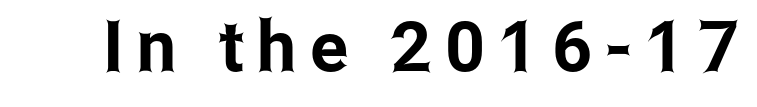
The image shows 70 px condensed sans-serif type, upright; set not underlined; low stroke contrast and a medium x-height.
